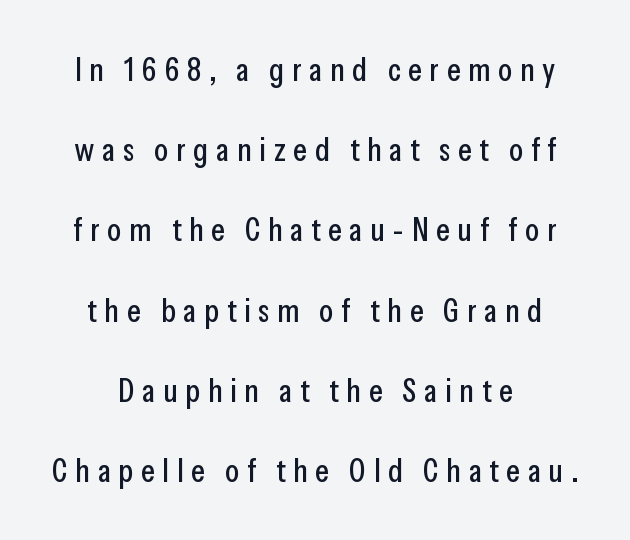
{"serif": "no", "italic": "no", "width": "condensed", "stroke_contrast": "low", "x_height": "medium", "monospaced": "no", "underline": "no", "line_spacing": "loose", "line_spacing_ratio": 2.43, "letter_spacing": "wide", "letter_spacing_em": 0.23, "glyph_px": 33}
